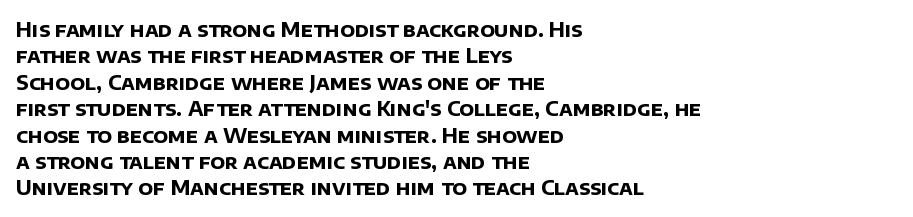
The image shows 20 px bold type; set left-aligned, normal line spacing (1.32x), normal letter spacing, not underlined.
